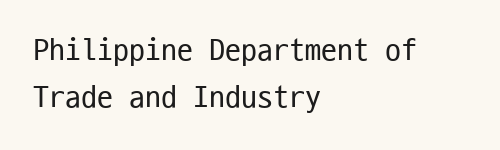
The image shows 32 px regular-weight, condensed sans-serif type, upright, monospaced; set left-aligned, normal line spacing (1.48x), normal letter spacing, not underlined; low stroke contrast and a medium x-height.
